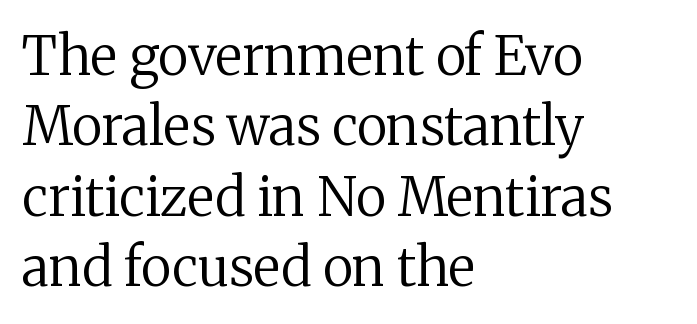
Q: Is the text bold? A: No.
Q: Is the text italic (slanted)? A: No, it is upright.
Q: Is the typeface a serif or a sans-serif typeface? A: Serif.
Q: Is the text underlined? A: No.
Q: How is the paragraph aligned? A: Left-aligned.
Q: Is the spacing between letters normal or unusually wide? A: Normal.
Q: Is the spacing between lines tight, normal or loose? A: Normal.
Q: Width (condensed, normal, or wide)? A: Normal.
Q: Stroke contrast? A: Medium.
Q: x-height? A: Medium.
Q: Monospaced? A: No.
